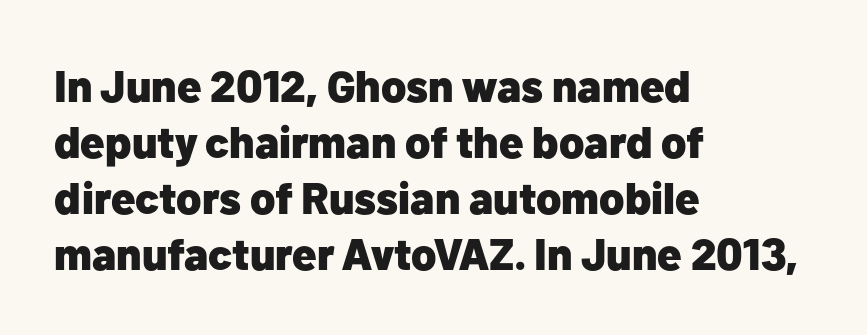
Q: Is the text bold? A: Yes.
Q: Is the text italic (slanted)? A: No, it is upright.
Q: Is the typeface a serif or a sans-serif typeface? A: Sans-serif.
Q: Is the text underlined? A: No.
Q: How is the paragraph aligned? A: Left-aligned.
Q: Is the spacing between letters normal or unusually wide? A: Normal.
Q: Is the spacing between lines tight, normal or loose? A: Normal.
Q: Width (condensed, normal, or wide)? A: Normal.
Q: Stroke contrast? A: Low.
Q: x-height? A: Medium.
Q: Monospaced? A: No.
